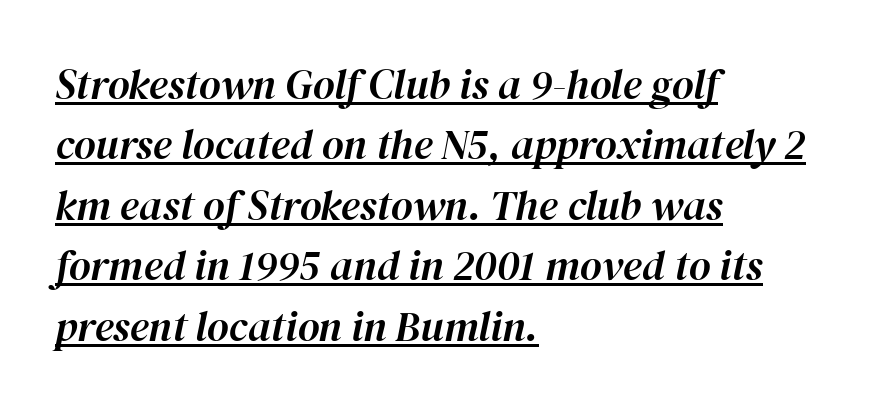
{"italic": "yes", "lean": "right", "slant_degrees": 12, "width": "normal", "stroke_contrast": "high", "x_height": "medium", "monospaced": "no", "underline": "yes", "align": "left", "line_spacing": "normal", "line_spacing_ratio": 1.44, "letter_spacing": "normal", "letter_spacing_em": 0.0, "glyph_px": 42}
